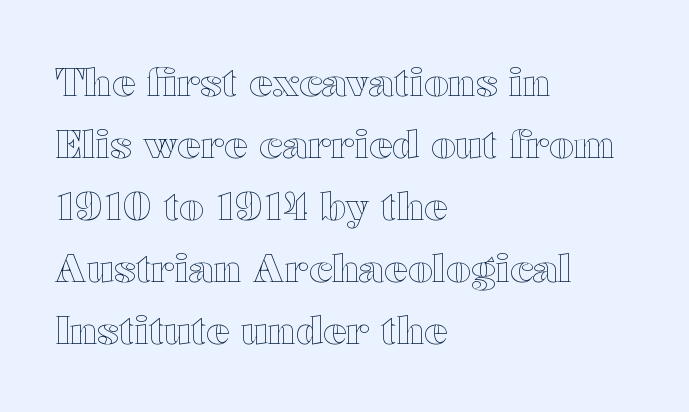
Q: Is the text italic (slanted)? A: No, it is upright.
Q: Is the text underlined? A: No.
Q: How is the paragraph aligned? A: Left-aligned.
Q: Is the spacing between letters normal or unusually wide? A: Normal.
Q: Is the spacing between lines tight, normal or loose? A: Normal.
Q: Width (condensed, normal, or wide)? A: Wide.
Q: x-height? A: Medium.
Q: Monospaced? A: No.
